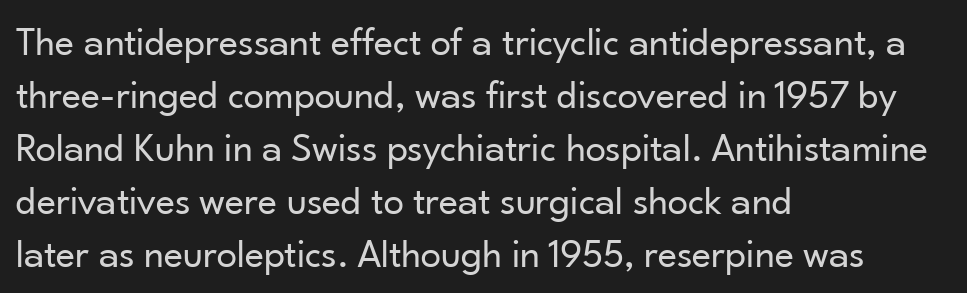
Underlining? Definitely not there. These lines are composed in type without serifs. Vertical strokes here are truly vertical. Leftover space on each line is placed entirely after the last word.
